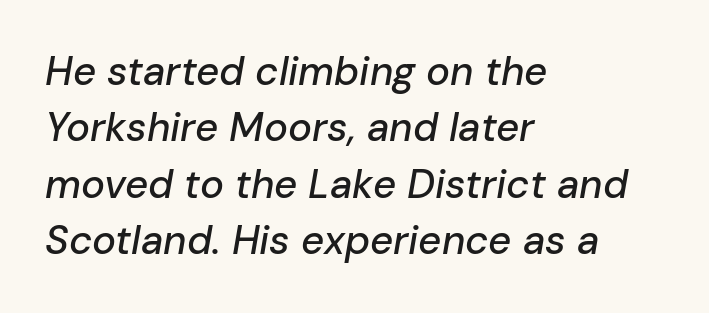
The image shows 40 px text type, italic (leaning right); set left-aligned, normal line spacing (1.41x), normal letter spacing, not underlined; low stroke contrast and a medium x-height.
